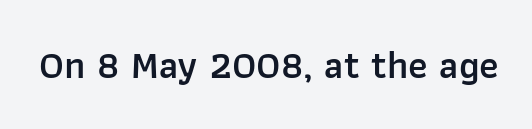
Q: Is the text bold? A: Semi-bold.
Q: Is the text italic (slanted)? A: No, it is upright.
Q: Is the typeface a serif or a sans-serif typeface? A: Sans-serif.
Q: Is the text underlined? A: No.
Q: Is the spacing between letters normal or unusually wide? A: Normal.
Q: Width (condensed, normal, or wide)? A: Normal.
Q: Stroke contrast? A: Low.
Q: x-height? A: Medium.
Q: Monospaced? A: No.
